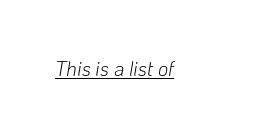
Q: Is the text bold? A: No.
Q: Is the text italic (slanted)? A: Yes, it leans right by about 10 degrees.
Q: Is the text underlined? A: Yes.
Q: Is the spacing between letters normal or unusually wide? A: Normal.
